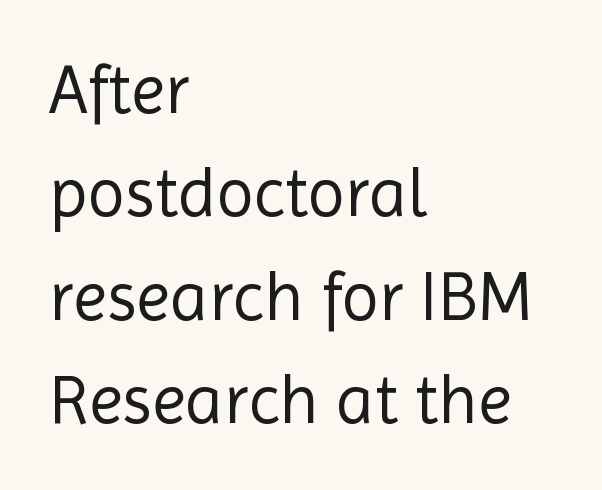
The image shows 69 px regular-weight sans-serif type, upright; set left-aligned, normal line spacing (1.5x), normal letter spacing, not underlined; a medium x-height.
